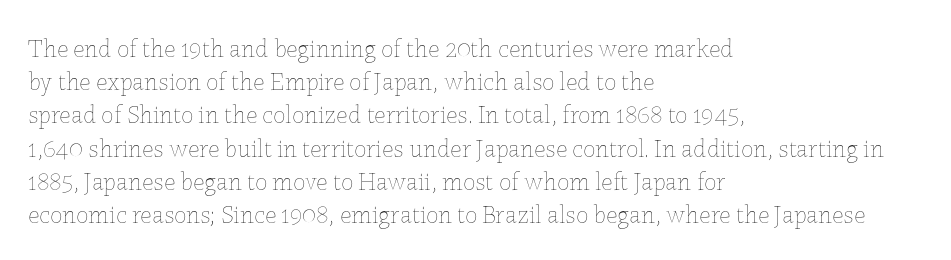
Q: Is the text bold? A: No.
Q: Is the text italic (slanted)? A: No, it is upright.
Q: Is the text underlined? A: No.
Q: How is the paragraph aligned? A: Left-aligned.
Q: Is the spacing between letters normal or unusually wide? A: Normal.
Q: Is the spacing between lines tight, normal or loose? A: Normal.
